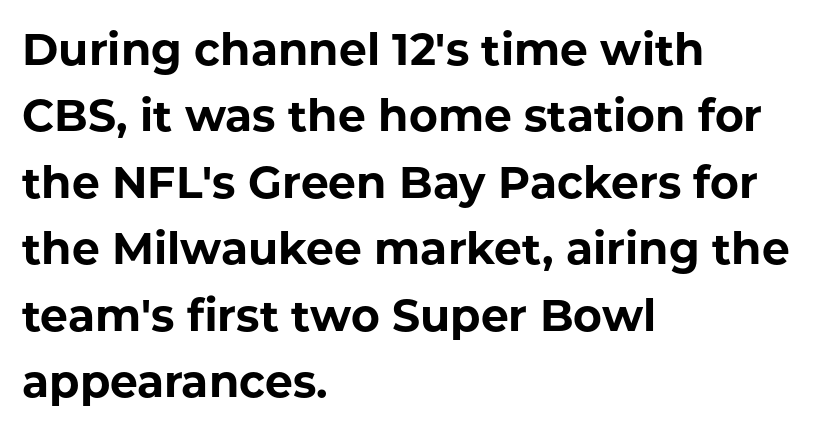
Unlike a traditional serif, this face leaves its strokes unadorned. The line-height multiplier appears to be the usual default. Every letter is thick-stroked: bold, no question. The axis of the letterforms is exactly vertical. The rendering anchors every line to the left-hand side. Characters follow at the spacing the type designer built in.
